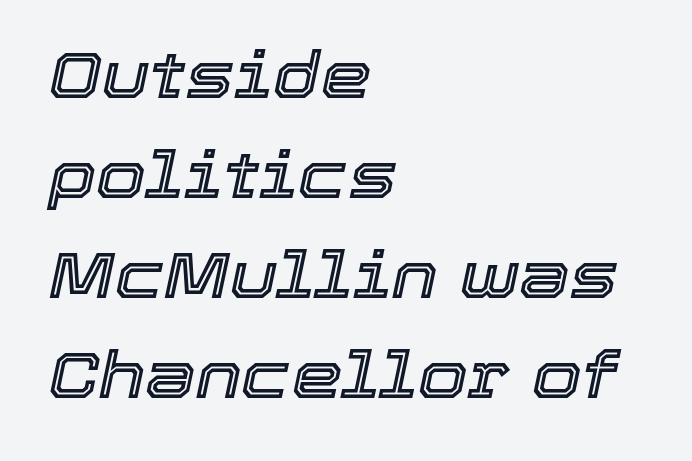
Q: Is the text italic (slanted)? A: Yes, it leans right by about 12 degrees.
Q: Is the text underlined? A: No.
Q: How is the paragraph aligned? A: Left-aligned.
Q: Is the spacing between letters normal or unusually wide? A: Normal.
Q: Is the spacing between lines tight, normal or loose? A: Normal.
Q: Width (condensed, normal, or wide)? A: Normal.
Q: x-height? A: Medium.
Q: Monospaced? A: No.
